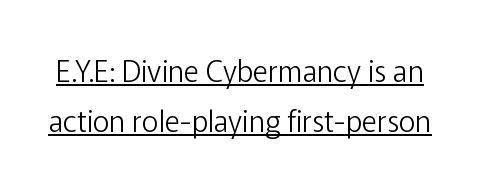
The image shows 29 px light sans-serif type, upright; set line spacing 1.71x, normal letter spacing, underlined; low stroke contrast and a medium x-height.
